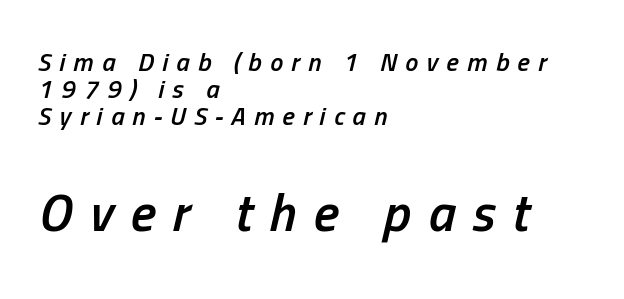
{"italic": "yes", "lean": "right", "slant_degrees": 13, "bold": "semi", "weight": "semibold", "width": "condensed", "stroke_contrast": "low", "x_height": "medium", "monospaced": "no", "underline": "no", "align": "left", "line_spacing": "tight", "line_spacing_ratio": 1.04, "letter_spacing": "wide", "letter_spacing_em": 0.32, "larger_block": "second", "size_ratio": 2.04, "glyph_px": 53}
